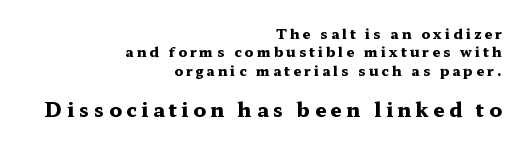
Q: Is the text bold? A: Yes.
Q: Is the text italic (slanted)? A: No, it is upright.
Q: Is the text underlined? A: No.
Q: How is the paragraph aligned? A: Right-aligned.
Q: Is the spacing between letters normal or unusually wide? A: Unusually wide.
Q: Is the spacing between lines tight, normal or loose? A: Normal.
Q: Which block of text is set in a larger size, the first (top) or the second (bottom)? A: The second (bottom) one.
